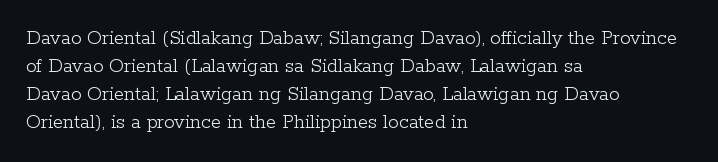
Q: Is the text bold? A: No.
Q: Is the text italic (slanted)? A: No, it is upright.
Q: Is the text underlined? A: No.
Q: How is the paragraph aligned? A: Left-aligned.
Q: Is the spacing between letters normal or unusually wide? A: Normal.
Q: Is the spacing between lines tight, normal or loose? A: Normal.
